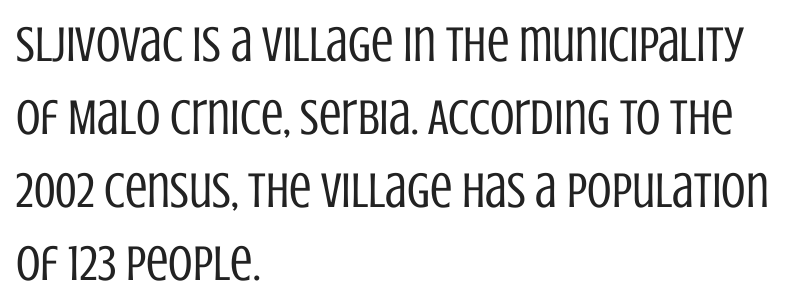
{"serif": "no", "italic": "no", "bold": "no", "weight": "regular", "width": "condensed", "stroke_contrast": "low", "x_height": "large", "monospaced": "no", "underline": "no", "align": "left", "line_spacing": "normal", "line_spacing_ratio": 1.46, "letter_spacing": "normal", "letter_spacing_em": 0.0, "glyph_px": 50}
